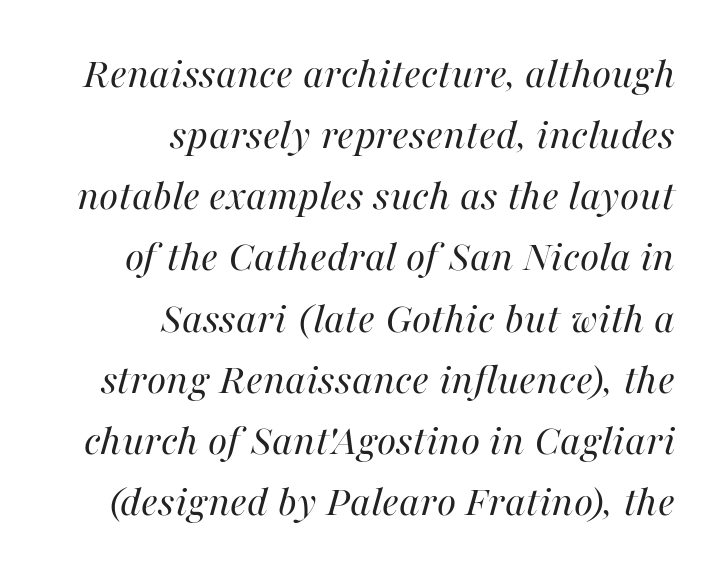
Caption: standard tracking, unaltered. If you drew a ruler down the right edge, every line would touch it. Tall strokes in this sample are angled rather than plumb. The rendering uses natural spacing where letterforms have individual widths.
